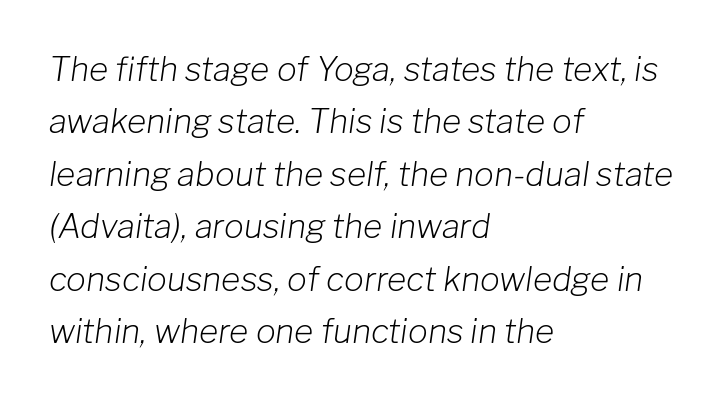
These lines were composed using italics. How are the letters spaced? Ordinarily, with no added tracking. Line beginnings align vertically; line endings do not. The passage shown is typed in a proportional face where columns would drift. The passage shown stacks its lines at a standard gap. Unbolded letterforms with no extra heft.
